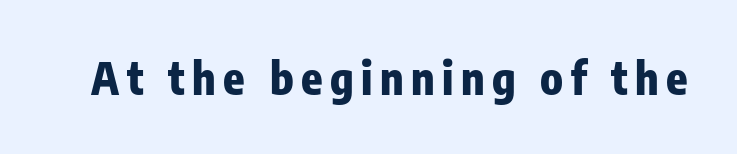
This is heavy type, rendered in bold. Ordinary non-slanted type is in use. Honestly, there is no underline to notice here at all. You could not count columns in this text — the font is proportionally spaced.
